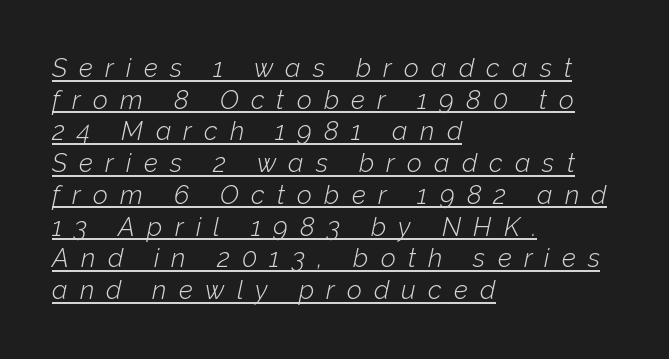
The image shows 26 px text type, italic (leaning right); set left-aligned, line spacing 1.22x, unusually wide letter spacing (+0.47 em), underlined.
